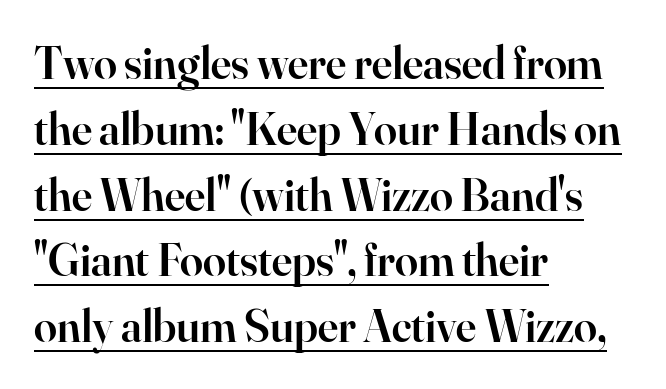
Q: Is the text bold? A: Semi-bold.
Q: Is the text italic (slanted)? A: No, it is upright.
Q: Is the typeface a serif or a sans-serif typeface? A: Serif.
Q: Is the text underlined? A: Yes.
Q: How is the paragraph aligned? A: Left-aligned.
Q: Is the spacing between letters normal or unusually wide? A: Normal.
Q: Is the spacing between lines tight, normal or loose? A: Normal.
Q: Width (condensed, normal, or wide)? A: Normal.
Q: Stroke contrast? A: High.
Q: x-height? A: Small.
Q: Monospaced? A: No.
